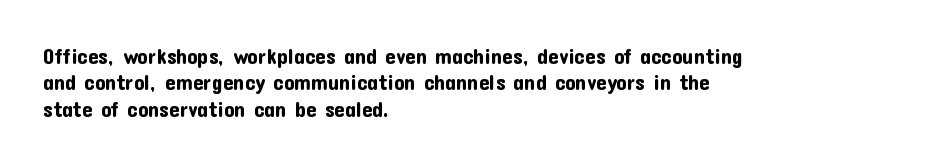
The image shows 21 px text type, upright; set left-aligned, normal line spacing (1.26x), normal letter spacing, not underlined.
